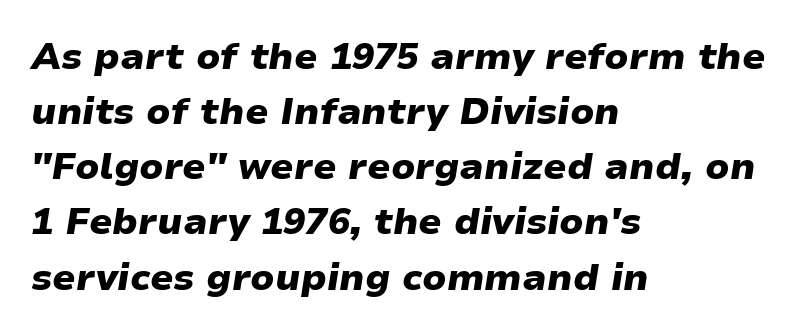
Horizontal alignment here is leftward, the default for most running prose. These lines were composed using italics. Set as a true bold cut, around the 700 mark. Descenders are the only things crossing below the line. Think of a printed novel: that variable character pitch is what you see here. Words appear dense and cohesive because spacing is normal.
